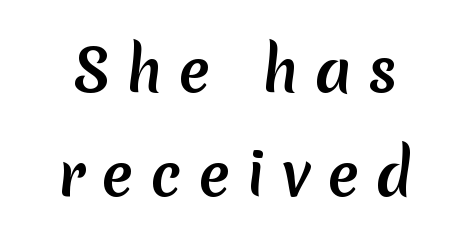
{"serif": "no", "width": "normal", "stroke_contrast": "medium", "x_height": "medium", "monospaced": "no", "underline": "no", "line_spacing_ratio": 1.8, "letter_spacing": "wide", "letter_spacing_em": 0.28, "glyph_px": 58}
